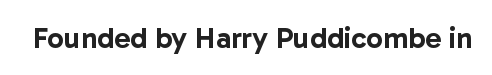
Q: Is the text italic (slanted)? A: No, it is upright.
Q: Is the typeface a serif or a sans-serif typeface? A: Sans-serif.
Q: Is the text underlined? A: No.
Q: Is the spacing between letters normal or unusually wide? A: Normal.
Q: Width (condensed, normal, or wide)? A: Normal.
Q: Stroke contrast? A: Low.
Q: x-height? A: Medium.
Q: Monospaced? A: No.
